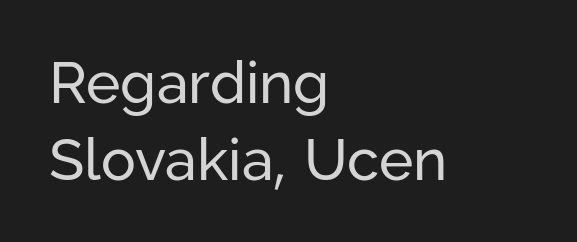
The image shows 58 px regular-weight sans-serif type, upright; set left-aligned, normal line spacing (1.32x), normal letter spacing, not underlined; low stroke contrast and a medium x-height.
